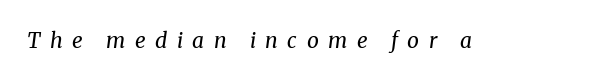
Q: Is the text bold? A: No.
Q: Is the text italic (slanted)? A: Yes, it leans right by about 8 degrees.
Q: Is the text underlined? A: No.
Q: Is the spacing between letters normal or unusually wide? A: Unusually wide.
